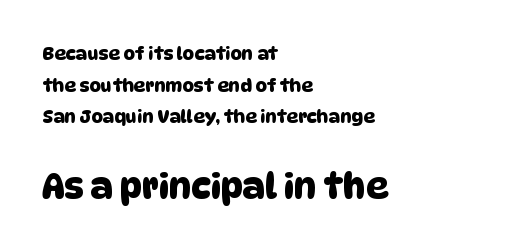
Has an underline been added? It has not. Is this a fixed-width face? No — the glyphs have proportional, varying widths. The gaps between neighbouring characters are ordinary and unremarkable. Does the type have serifs? No, each stem ends abruptly. Typeset ragged right — the left edge is the straight one. Block two is the big one; block one sits smaller above it.
